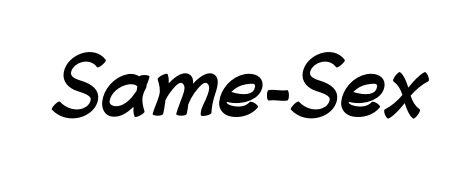
Here the glyphs are tracked normally, forming tight word shapes. This sample has the flowing, uneven cadence of proportional lettering. Each letter's strokes conclude bluntly, with no projecting serifs. Summary of weight: heavy, a full bold.
